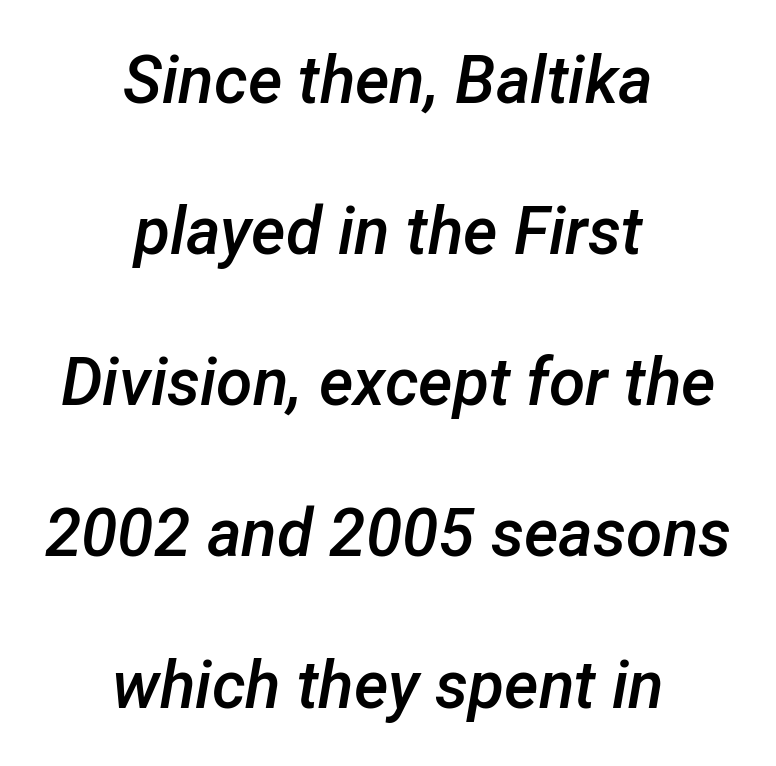
{"italic": "yes", "lean": "right", "slant_degrees": 12, "bold": "semi", "weight": "semibold", "width": "normal", "stroke_contrast": "low", "x_height": "medium", "monospaced": "no", "underline": "no", "align": "center", "line_spacing": "loose", "line_spacing_ratio": 2.29, "letter_spacing": "normal", "letter_spacing_em": 0.0, "glyph_px": 66}
